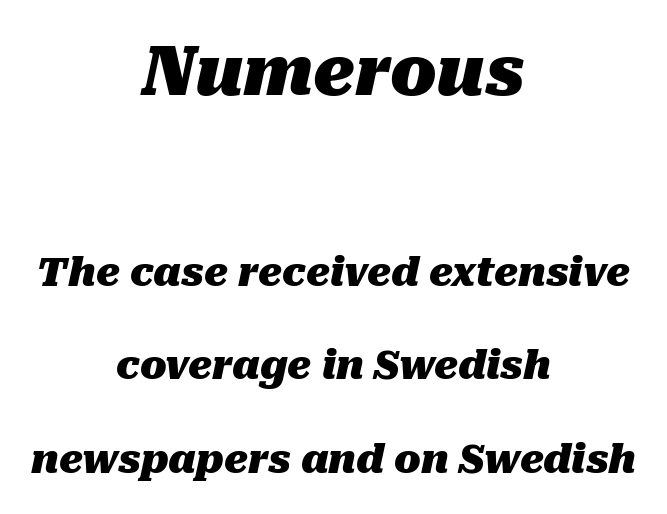
{"italic": "yes", "lean": "right", "slant_degrees": 10, "bold": "yes", "weight": "heavy", "width": "normal", "stroke_contrast": "medium", "x_height": "medium", "monospaced": "no", "underline": "no", "align": "center", "line_spacing": "loose", "line_spacing_ratio": 2.4, "letter_spacing": "normal", "letter_spacing_em": 0.0, "larger_block": "first", "size_ratio": 1.74, "glyph_px": 68}
